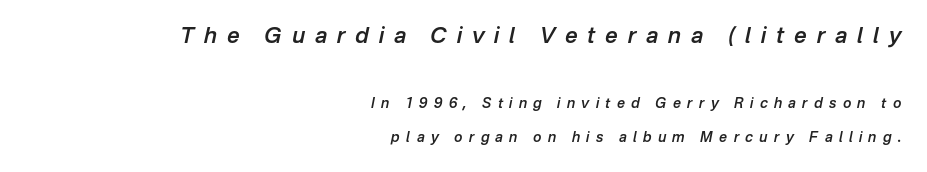
The image shows 22 px text type, italic (leaning right); set right-aligned, loose line spacing (2.42x), unusually wide letter spacing (+0.45 em), not underlined; the first (top) block is 1.57x larger.
